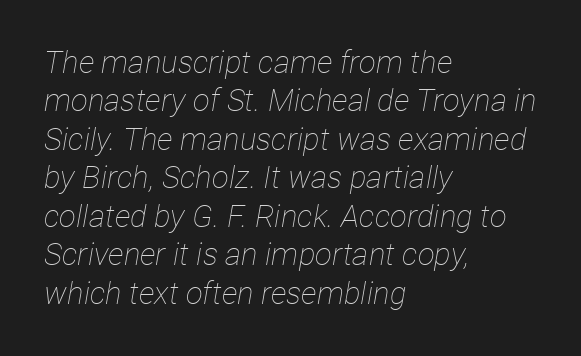
The image shows 31 px thin, condensed type, italic (leaning right); set left-aligned, line spacing 1.24x, normal letter spacing, not underlined; low stroke contrast and a medium x-height.
